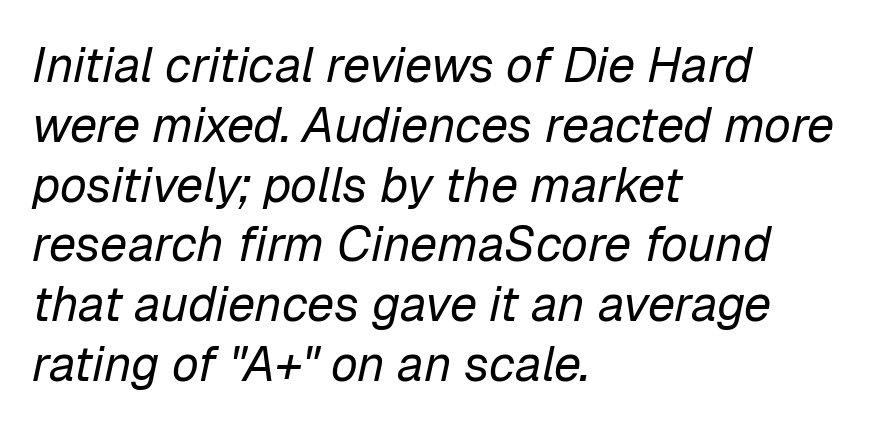
Words appear dense and cohesive because spacing is normal. The rendering anchors every line to the left-hand side. Is this a fixed-width face? No — the glyphs have proportional, varying widths. The letters look calm and open, with moderate or lighter stems.
